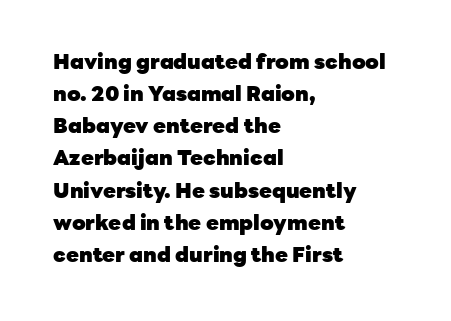
Tracking value appears to be zero — textbook default spacing. Is the type bold? Yes — the strokes are clearly thick and heavy. The block of text has a typical density, with ordinary space between rows. The rag falls on the right side of this text block. Words float on clear page, feet unadorned.
